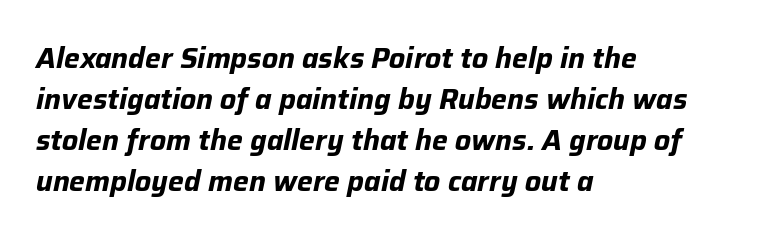
Q: Is the text bold? A: Yes.
Q: Is the text italic (slanted)? A: Yes, it leans right by about 12 degrees.
Q: Is the text underlined? A: No.
Q: How is the paragraph aligned? A: Left-aligned.
Q: Is the spacing between letters normal or unusually wide? A: Normal.
Q: Is the spacing between lines tight, normal or loose? A: Normal.
Q: Width (condensed, normal, or wide)? A: Normal.
Q: Stroke contrast? A: Low.
Q: x-height? A: Medium.
Q: Monospaced? A: No.
